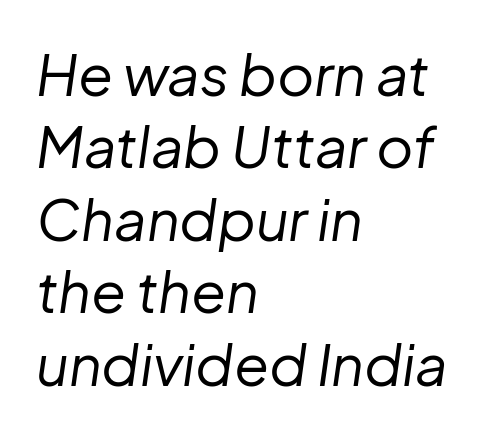
The image shows 57 px regular-weight type, italic (leaning right); set left-aligned, normal line spacing (1.27x), normal letter spacing, not underlined; low stroke contrast and a medium x-height.
